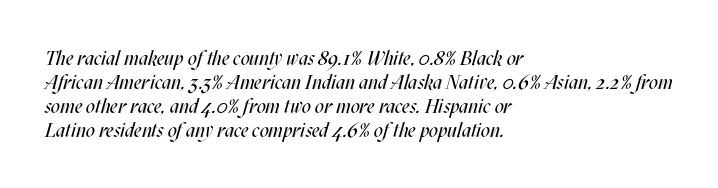
Standard letterfit; no display-style spreading of the glyphs. On a weight scale, this lands at 450 or below. Line beginnings align vertically; line endings do not. This rendering features lettering with no underline. Tall strokes in this sample are angled rather than plumb.
